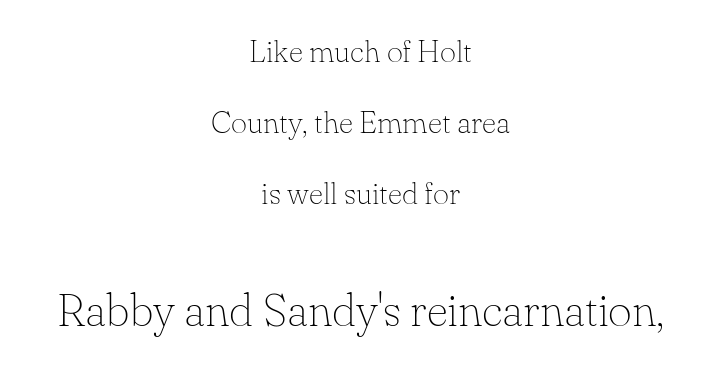
Q: Is the text bold? A: No.
Q: Is the text italic (slanted)? A: No, it is upright.
Q: Is the typeface a serif or a sans-serif typeface? A: Serif.
Q: Is the text underlined? A: No.
Q: How is the paragraph aligned? A: Centered.
Q: Is the spacing between letters normal or unusually wide? A: Normal.
Q: Is the spacing between lines tight, normal or loose? A: Loose.
Q: Which block of text is set in a larger size, the first (top) or the second (bottom)? A: The second (bottom) one.
Q: Width (condensed, normal, or wide)? A: Normal.
Q: Stroke contrast? A: Low.
Q: x-height? A: Small.
Q: Monospaced? A: No.
